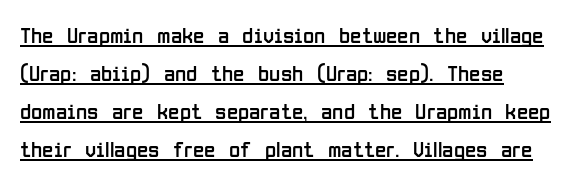
The weight would be labelled regular, book, light, or lighter still. This sample uses an upright cut, with every glyph sitting square on the baseline. The rendering uses a moderate line-height, typical for paragraphs. The gaps between neighbouring characters are ordinary and unremarkable.
